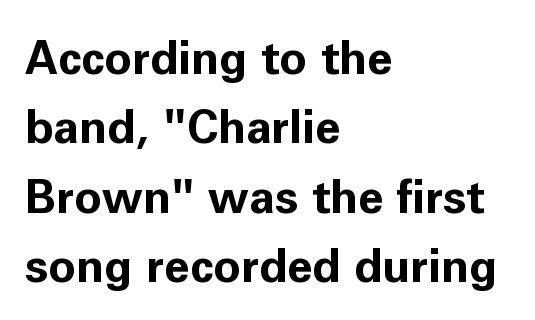
The area under the type is left untouched. Line starts are locked; line ends wander. Italic: no, the glyphs are upright roman. You could not count columns in this text — the font is proportionally spaced.
